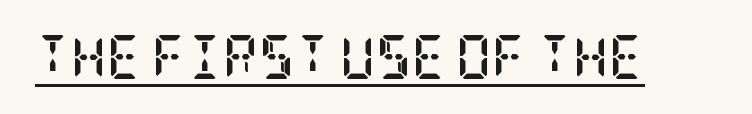
The image shows 44 px semibold, condensed serif type, upright; set normal letter spacing, underlined; low stroke contrast and a large x-height.
